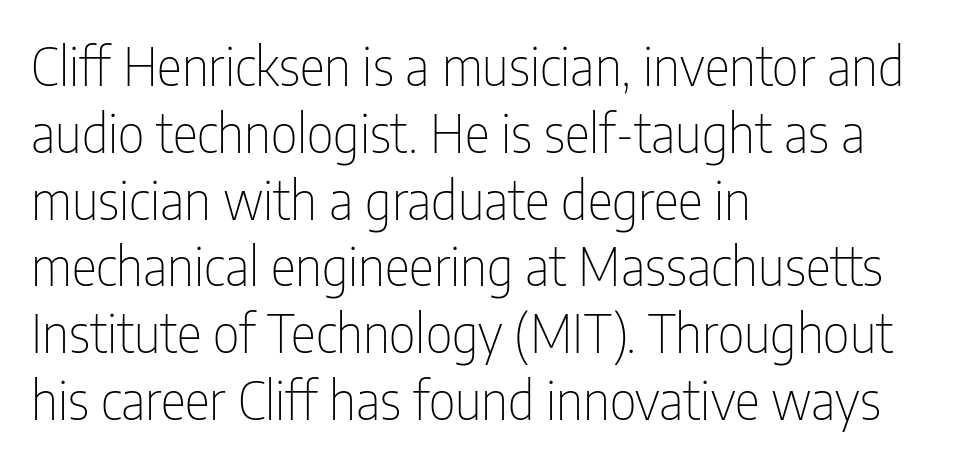
The image shows 53 px thin, condensed sans-serif type, upright; set left-aligned, normal line spacing (1.26x), normal letter spacing, not underlined; low stroke contrast and a medium x-height.
